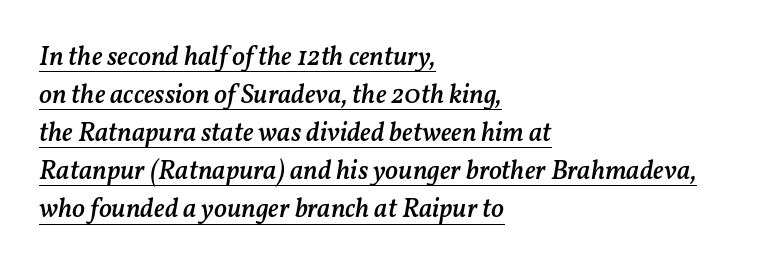
A fair bit of extra ink — the face is semibold, not bold. The paragraph has a hard left edge and a soft right edge. How would I describe the line gaps? Plain and ordinary. Does extra space separate the letters? No, they use regular spacing. The font's italic variant was chosen for this text. Looks like someone drew a line under every word here.
